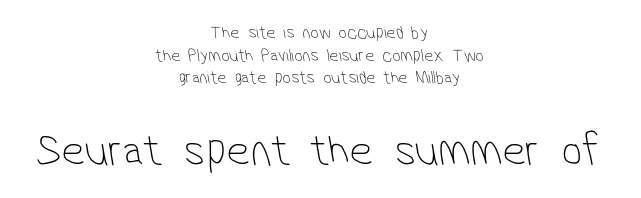
{"serif": "no", "bold": "no", "weight": "thin", "width": "condensed", "stroke_contrast": "low", "x_height": "medium", "monospaced": "no", "underline": "no", "align": "center", "line_spacing": "normal", "line_spacing_ratio": 1.26, "letter_spacing": "normal", "letter_spacing_em": 0.0, "larger_block": "second", "size_ratio": 2.56, "glyph_px": 46}
